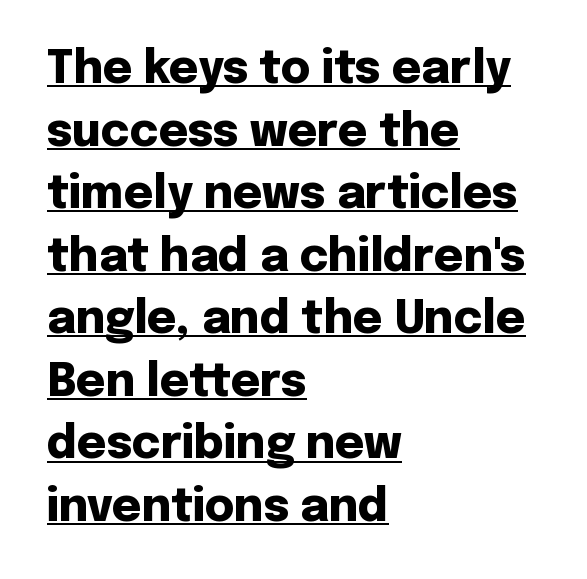
{"serif": "no", "italic": "no", "bold": "yes", "weight": "heavy", "width": "normal", "stroke_contrast": "low", "x_height": "medium", "monospaced": "no", "underline": "yes", "align": "left", "line_spacing": "normal", "line_spacing_ratio": 1.39, "letter_spacing": "normal", "letter_spacing_em": 0.0, "glyph_px": 45}
